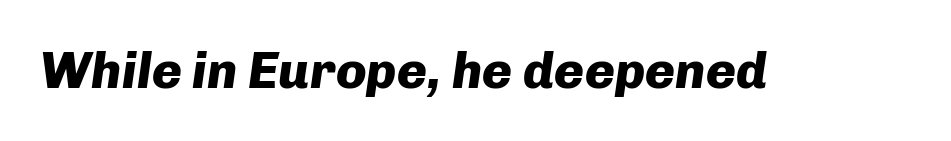
The string is rendered with underlining switched off. The face used here has a pronounced slope to its letters. Observe the ordinary spacing: letters are neighbours, not strangers. Emphasis by weight is at full strength: bold. Is this a fixed-width face? No — the glyphs have proportional, varying widths.
